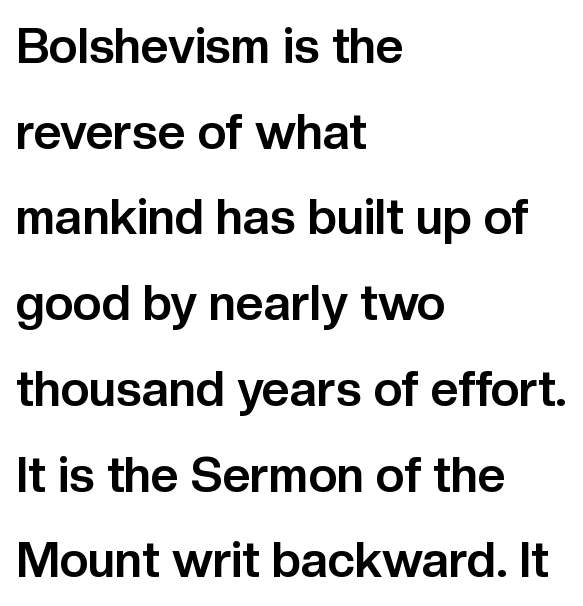
The text block is weighted toward the left margin, trailing off unevenly rightward. Does extra space separate the letters? No, they use regular spacing. Strokes here are thick enough to call this a true bold. Nope, no serifs anywhere on these letters. Proportional: the letters do not fall into vertical columns. Ordinary non-slanted type is in use.
